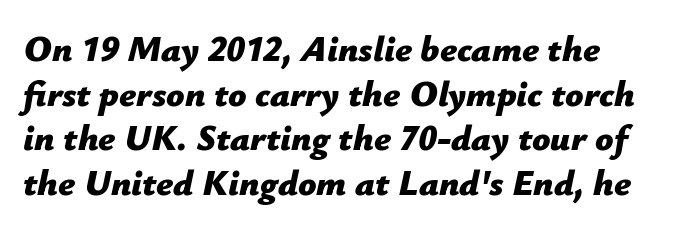
The image shows 36 px bold type, italic (leaning right); set line spacing 1.24x, normal letter spacing, not underlined; low stroke contrast and a medium x-height.
